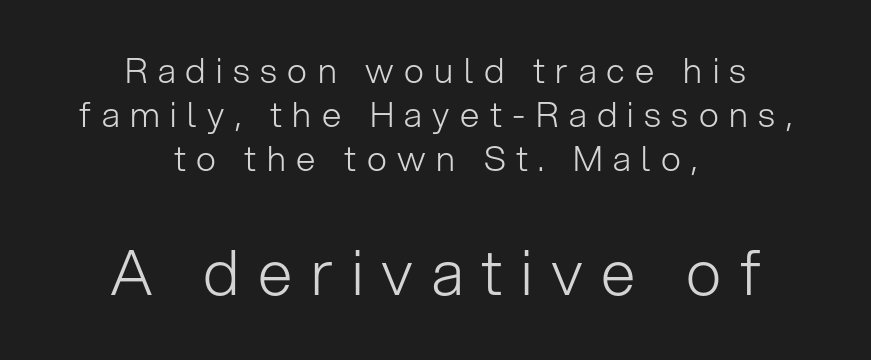
{"serif": "no", "italic": "no", "bold": "no", "weight": "light", "width": "normal", "stroke_contrast": "low", "x_height": "medium", "monospaced": "no", "underline": "no", "align": "center", "line_spacing": "normal", "line_spacing_ratio": 1.26, "letter_spacing": "wide", "letter_spacing_em": 0.3, "larger_block": "second", "size_ratio": 1.77, "glyph_px": 62}
